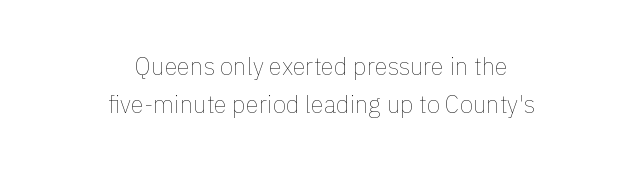
Caption: face not bold, strokes unweighted. The type is set solid horizontally, with unmodified tracking. The lines are quadded center. Honestly, the row spacing looks completely unremarkable.
